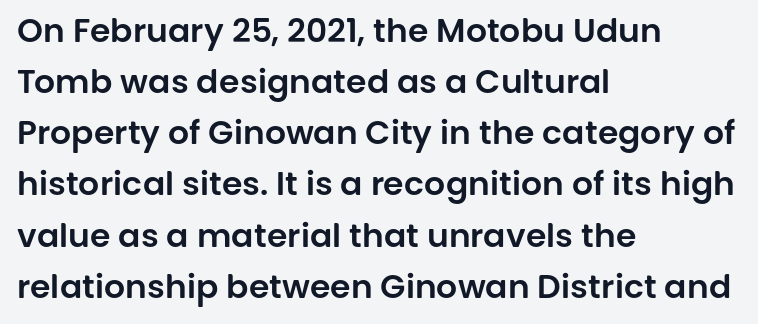
Q: Is the text italic (slanted)? A: No, it is upright.
Q: Is the typeface a serif or a sans-serif typeface? A: Sans-serif.
Q: Is the text underlined? A: No.
Q: How is the paragraph aligned? A: Left-aligned.
Q: Is the spacing between letters normal or unusually wide? A: Normal.
Q: Is the spacing between lines tight, normal or loose? A: Normal.
Q: Width (condensed, normal, or wide)? A: Normal.
Q: Stroke contrast? A: Low.
Q: x-height? A: Large.
Q: Monospaced? A: No.
